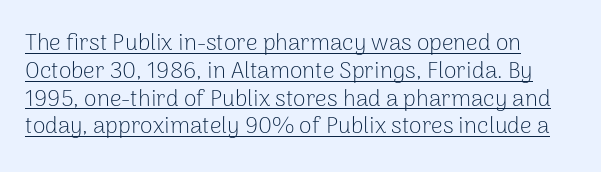
Q: Is the text bold? A: No.
Q: Is the text italic (slanted)? A: No, it is upright.
Q: Is the text underlined? A: Yes.
Q: How is the paragraph aligned? A: Left-aligned.
Q: Is the spacing between letters normal or unusually wide? A: Normal.
